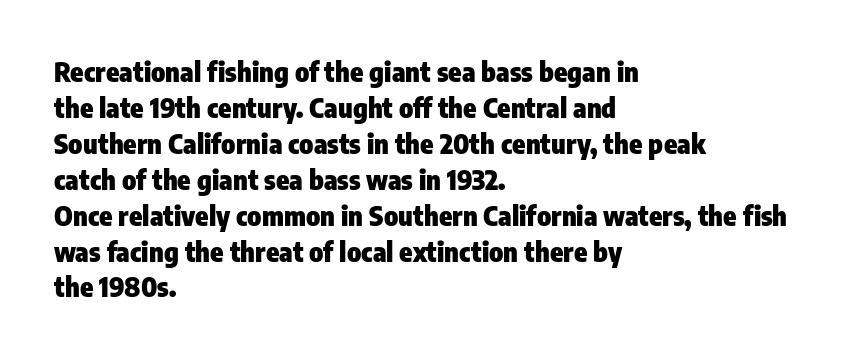
Is there much room between lines? A standard amount, neither cramped nor airy. This rendering features lettering with no underline. The typography opts for an upright posture over an oblique one. Standard letterfit; no display-style spreading of the glyphs. Line starts are locked; line ends wander. Heavy-handed strokes throughout: this text is bold.
